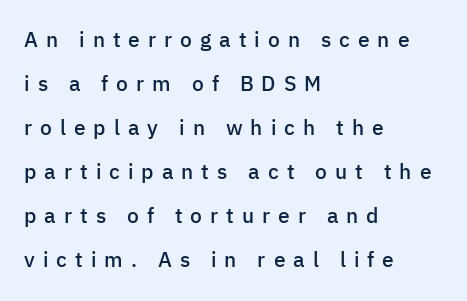
The image shows 21 px text type, upright; set left-aligned, loose line spacing (2.1x), unusually wide letter spacing (+0.38 em), not underlined.
